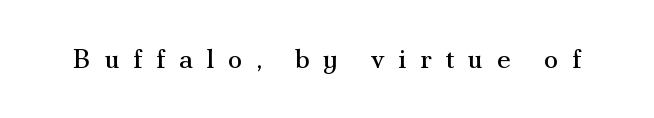
The image shows 27 px text type, upright; set unusually wide letter spacing (+0.5 em), not underlined.
